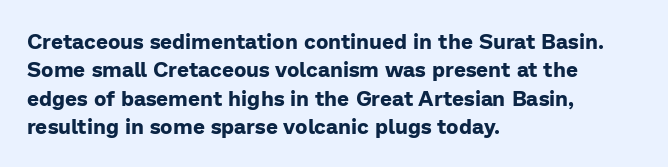
The image shows 21 px bold type, upright; set left-aligned, normal line spacing (1.35x), normal letter spacing, not underlined.
